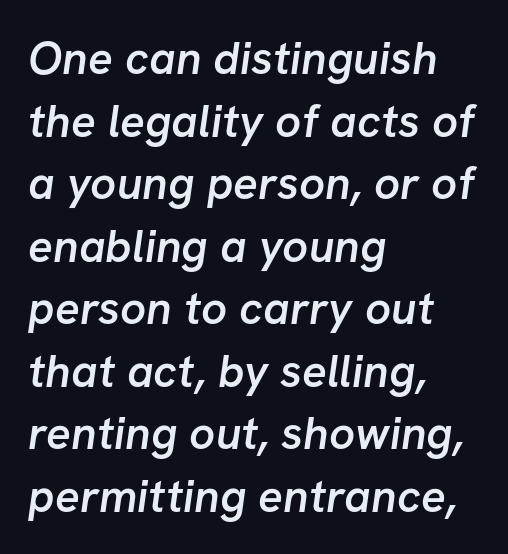
Q: Is the text bold? A: Semi-bold.
Q: Is the typeface a serif or a sans-serif typeface? A: Sans-serif.
Q: Is the text underlined? A: No.
Q: How is the paragraph aligned? A: Left-aligned.
Q: Is the spacing between letters normal or unusually wide? A: Normal.
Q: Is the spacing between lines tight, normal or loose? A: Normal.
Q: Width (condensed, normal, or wide)? A: Normal.
Q: Stroke contrast? A: Low.
Q: x-height? A: Medium.
Q: Monospaced? A: No.
